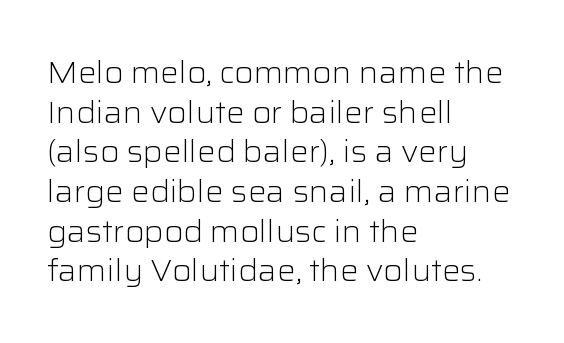
{"serif": "no", "italic": "no", "bold": "no", "weight": "light", "width": "normal", "stroke_contrast": "low", "x_height": "medium", "monospaced": "no", "underline": "no", "align": "left", "line_spacing": "normal", "line_spacing_ratio": 1.28, "letter_spacing": "normal", "letter_spacing_em": 0.0, "glyph_px": 31}
